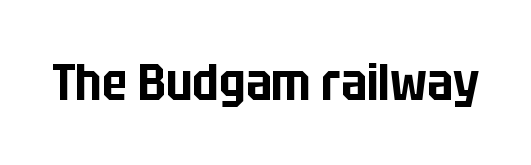
The image shows 51 px condensed sans-serif type, upright; set normal letter spacing, not underlined; low stroke contrast and a large x-height.
